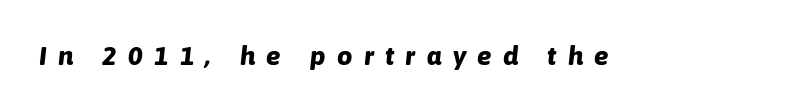
The image shows 27 px bold type, italic (leaning right); set unusually wide letter spacing (+0.42 em), not underlined.
